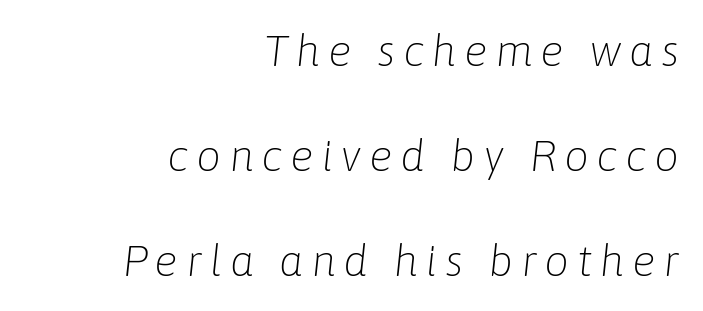
The image shows 44 px light type, italic (leaning right); set right-aligned, loose line spacing (2.39x), not underlined; low stroke contrast and a medium x-height.
